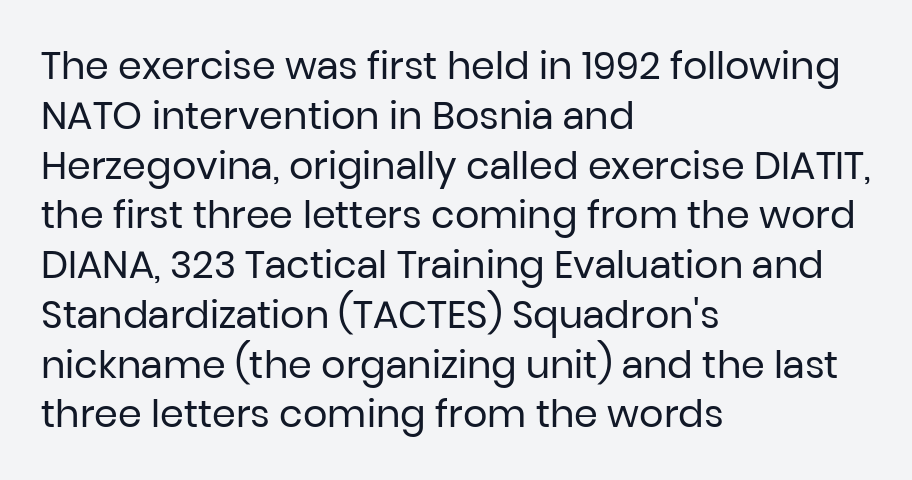
{"serif": "no", "italic": "no", "bold": "no", "weight": "regular", "width": "normal", "stroke_contrast": "low", "x_height": "medium", "monospaced": "no", "underline": "no", "align": "left", "line_spacing": "normal", "line_spacing_ratio": 1.31, "letter_spacing": "normal", "letter_spacing_em": 0.0, "glyph_px": 38}
